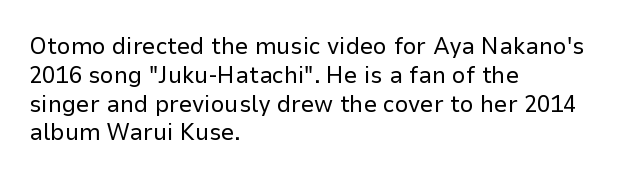
Horizontal alignment here is leftward, the default for most running prose. Is the stroke heavy? The answer is a plain regular-or-lighter. Posture: upright roman. The baseline area is clear. Between one letter and the next there's only the usual sliver of space.
